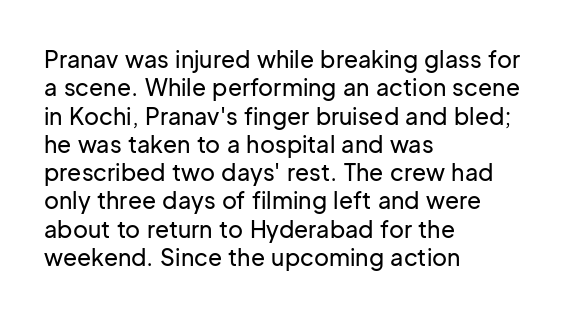
Q: Is the text italic (slanted)? A: No, it is upright.
Q: Is the text underlined? A: No.
Q: How is the paragraph aligned? A: Left-aligned.
Q: Is the spacing between letters normal or unusually wide? A: Normal.
